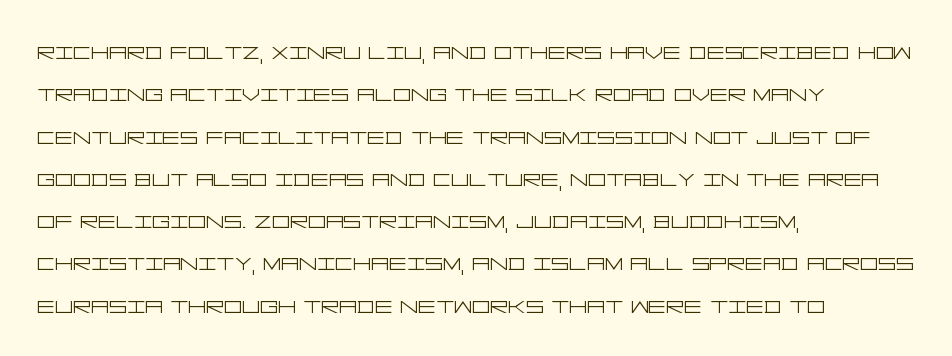
{"serif": "no", "italic": "no", "bold": "no", "weight": "light", "width": "wide", "stroke_contrast": "low", "x_height": "large", "underline": "no", "align": "left", "line_spacing": "normal", "line_spacing_ratio": 1.51, "letter_spacing": "normal", "letter_spacing_em": 0.0, "glyph_px": 28}
